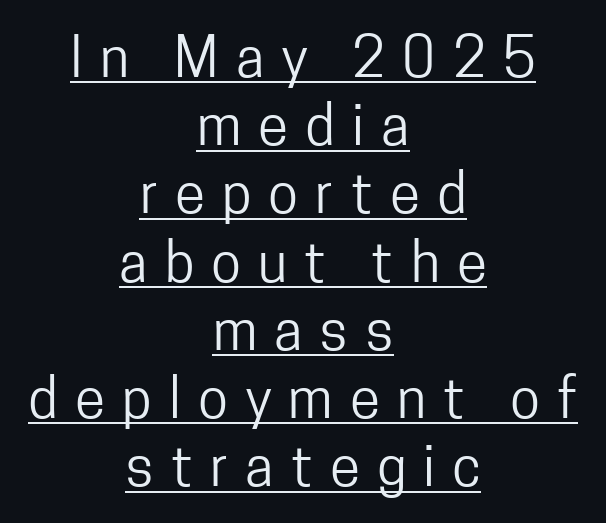
Q: Is the text bold? A: No.
Q: Is the text italic (slanted)? A: No, it is upright.
Q: Is the typeface a serif or a sans-serif typeface? A: Sans-serif.
Q: Is the text underlined? A: Yes.
Q: How is the paragraph aligned? A: Centered.
Q: Is the spacing between letters normal or unusually wide? A: Unusually wide.
Q: Width (condensed, normal, or wide)? A: Condensed.
Q: Stroke contrast? A: Low.
Q: x-height? A: Medium.
Q: Monospaced? A: No.
